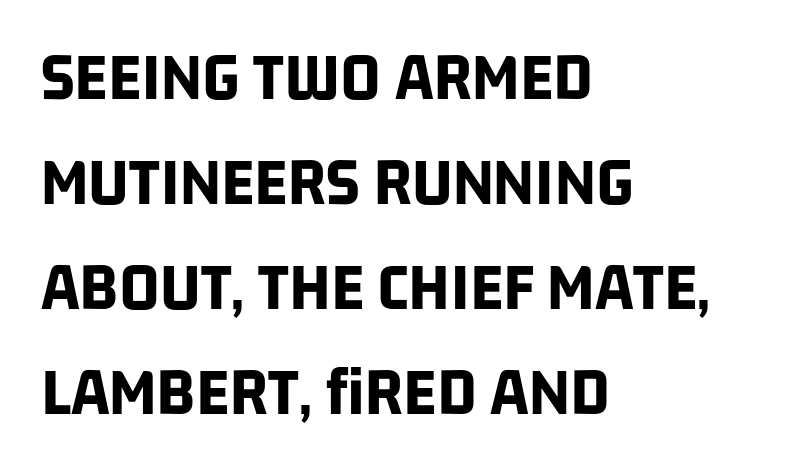
Q: Is the text bold? A: Yes.
Q: Is the typeface a serif or a sans-serif typeface? A: Sans-serif.
Q: Is the text underlined? A: No.
Q: How is the paragraph aligned? A: Left-aligned.
Q: Is the spacing between letters normal or unusually wide? A: Normal.
Q: Is the spacing between lines tight, normal or loose? A: Normal.
Q: Width (condensed, normal, or wide)? A: Condensed.
Q: Stroke contrast? A: Low.
Q: x-height? A: Large.
Q: Monospaced? A: No.
